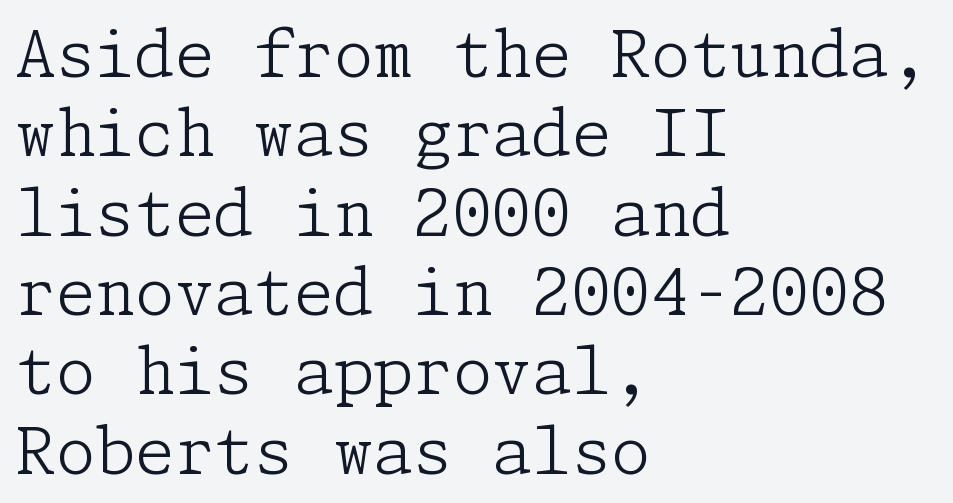
{"serif": "yes", "italic": "no", "bold": "no", "weight": "light", "width": "normal", "stroke_contrast": "low", "x_height": "medium", "underline": "no", "align": "left", "line_spacing_ratio": 1.24, "letter_spacing": "normal", "letter_spacing_em": 0.0, "glyph_px": 64}
